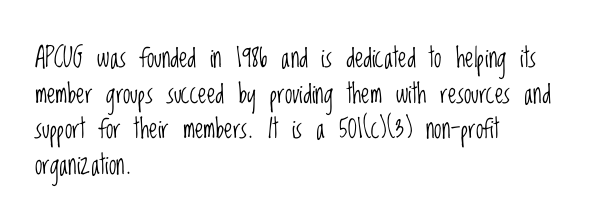
Notice how descenders clear the ascenders below comfortably — that's standard leading. Rule under the text: the space is simply empty. This rendering uses left alignment, leaving the right contour irregular. The type sits square on the baseline with zero lean. The font sits on the lighter half of the weight spectrum, regular included. The gaps between neighbouring characters are ordinary and unremarkable.
